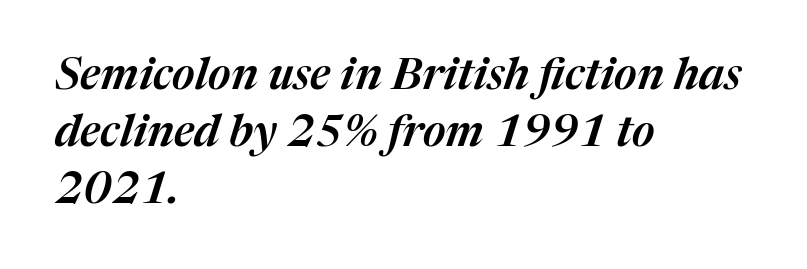
{"italic": "yes", "lean": "right", "slant_degrees": 17, "width": "normal", "stroke_contrast": "medium", "x_height": "medium", "monospaced": "no", "underline": "no", "align": "left", "line_spacing": "normal", "line_spacing_ratio": 1.29, "letter_spacing": "normal", "letter_spacing_em": 0.0, "glyph_px": 44}
